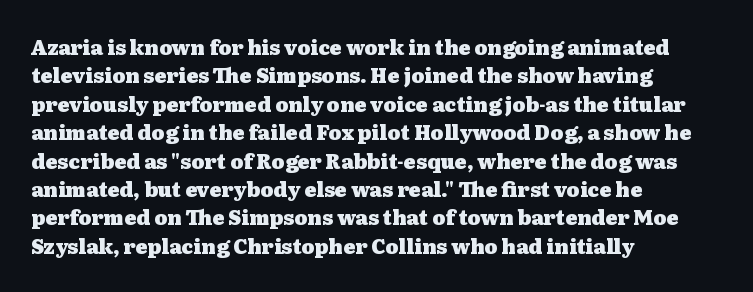
Has an underline been added? It has not. Here the glyphs are tracked normally, forming tight word shapes. Compared with typical paragraphs, the rows here are spaced about the same. The characters look thick and weighty, a clear bold.
